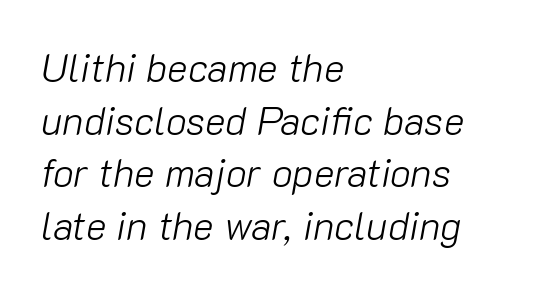
Q: Is the text bold? A: No.
Q: Is the text italic (slanted)? A: Yes, it leans right by about 10 degrees.
Q: Is the text underlined? A: No.
Q: How is the paragraph aligned? A: Left-aligned.
Q: Is the spacing between letters normal or unusually wide? A: Normal.
Q: Is the spacing between lines tight, normal or loose? A: Normal.
Q: Width (condensed, normal, or wide)? A: Normal.
Q: Stroke contrast? A: Low.
Q: x-height? A: Medium.
Q: Monospaced? A: No.
